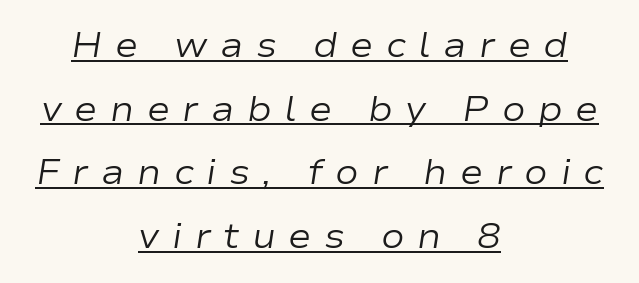
The image shows 35 px regular-weight, wide type, italic (leaning right); set centered, line spacing 1.82x, unusually wide letter spacing (+0.36 em), underlined; low stroke contrast and a medium x-height.
